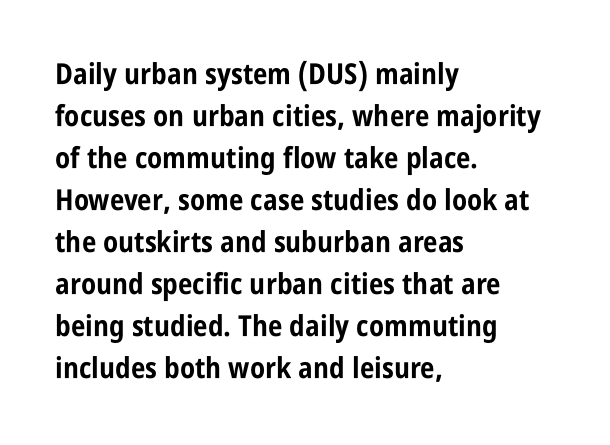
{"serif": "no", "italic": "no", "bold": "yes", "weight": "bold", "width": "condensed", "stroke_contrast": "low", "x_height": "large", "monospaced": "no", "underline": "no", "align": "left", "line_spacing": "normal", "line_spacing_ratio": 1.45, "letter_spacing": "normal", "letter_spacing_em": 0.0, "glyph_px": 29}
